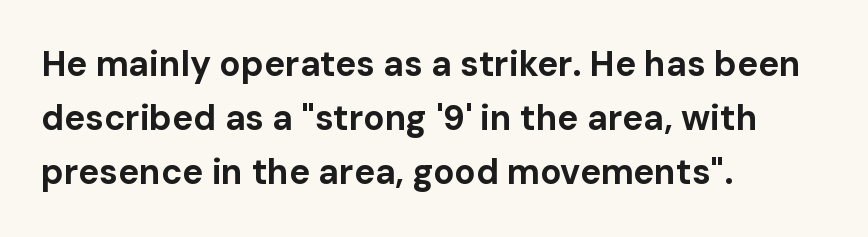
Q: Is the text bold? A: Yes.
Q: Is the text italic (slanted)? A: No, it is upright.
Q: Is the typeface a serif or a sans-serif typeface? A: Sans-serif.
Q: Is the text underlined? A: No.
Q: How is the paragraph aligned? A: Left-aligned.
Q: Is the spacing between letters normal or unusually wide? A: Normal.
Q: Is the spacing between lines tight, normal or loose? A: Normal.
Q: Width (condensed, normal, or wide)? A: Normal.
Q: Stroke contrast? A: Low.
Q: x-height? A: Medium.
Q: Monospaced? A: No.
